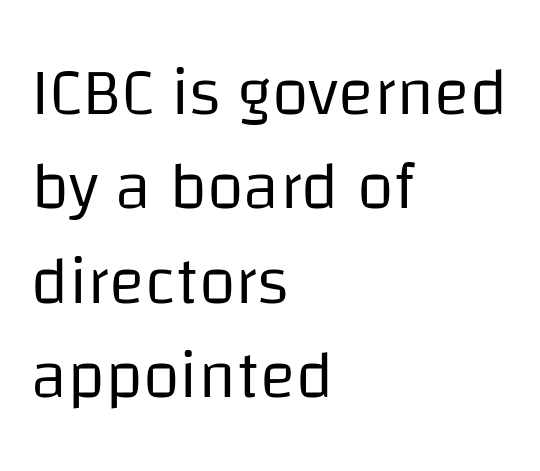
{"serif": "no", "italic": "no", "bold": "no", "weight": "regular", "width": "normal", "stroke_contrast": "low", "x_height": "large", "monospaced": "no", "underline": "no", "align": "left", "line_spacing": "normal", "line_spacing_ratio": 1.41, "letter_spacing": "normal", "letter_spacing_em": 0.0, "glyph_px": 67}
